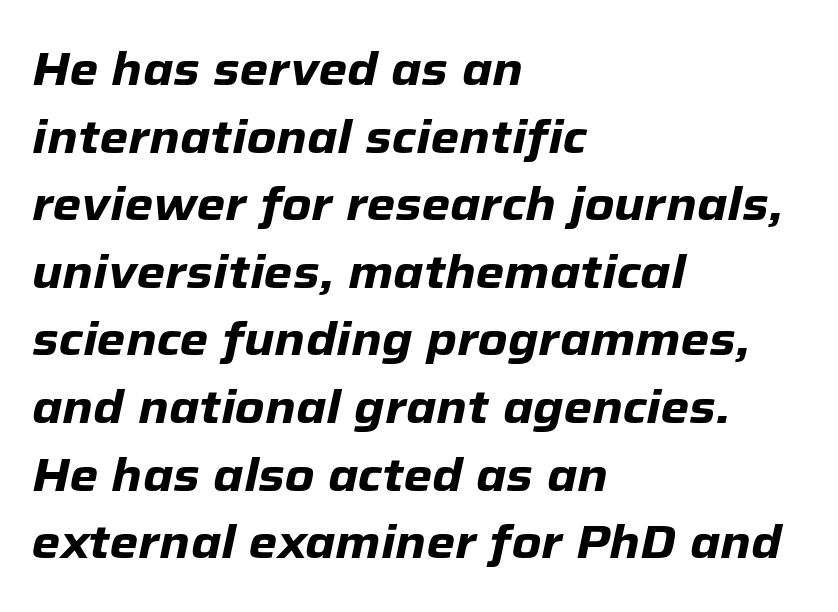
Q: Is the text bold? A: Yes.
Q: Is the text italic (slanted)? A: Yes, it leans right by about 12 degrees.
Q: Is the text underlined? A: No.
Q: How is the paragraph aligned? A: Left-aligned.
Q: Is the spacing between letters normal or unusually wide? A: Normal.
Q: Is the spacing between lines tight, normal or loose? A: Normal.
Q: Width (condensed, normal, or wide)? A: Normal.
Q: Stroke contrast? A: Low.
Q: x-height? A: Medium.
Q: Monospaced? A: No.
